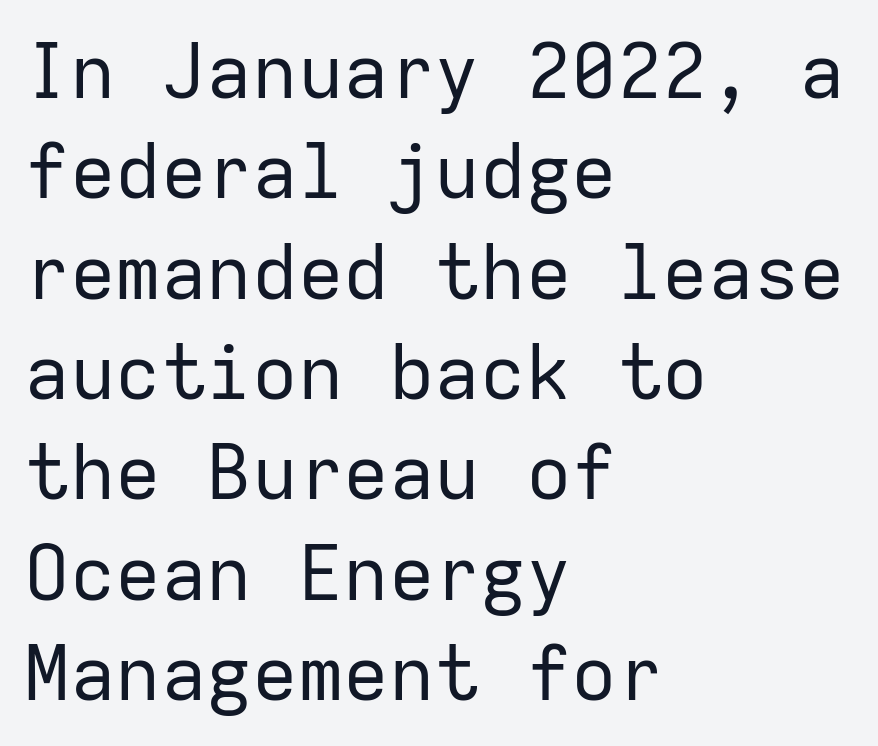
The image shows 76 px regular-weight sans-serif type, upright, monospaced; set left-aligned, normal line spacing (1.32x), normal letter spacing, not underlined; low stroke contrast and a medium x-height.
